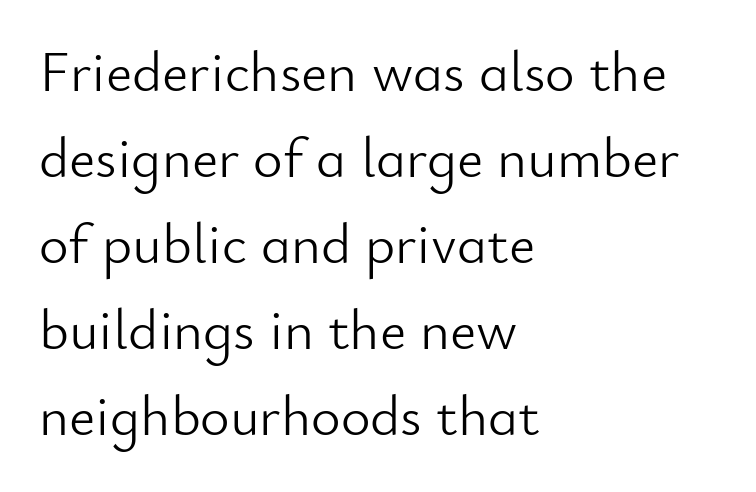
{"serif": "no", "italic": "no", "bold": "no", "weight": "light", "width": "normal", "stroke_contrast": "low", "x_height": "small", "monospaced": "no", "underline": "no", "align": "left", "line_spacing": "normal", "line_spacing_ratio": 1.51, "letter_spacing": "normal", "letter_spacing_em": 0.0, "glyph_px": 57}
